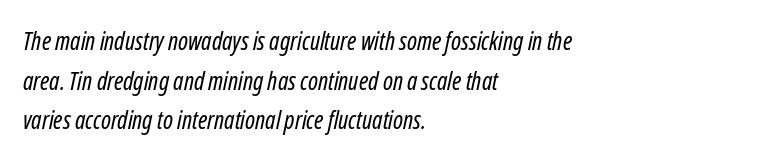
The image shows 25 px text type; set left-aligned, normal line spacing (1.59x), normal letter spacing, not underlined.
